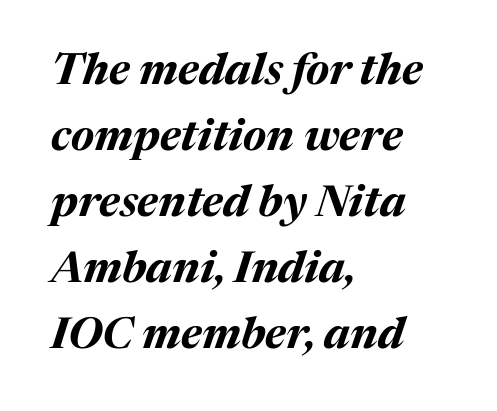
{"italic": "yes", "lean": "right", "slant_degrees": 17, "bold": "yes", "weight": "bold", "width": "normal", "stroke_contrast": "medium", "x_height": "medium", "monospaced": "no", "underline": "no", "align": "left", "line_spacing": "normal", "line_spacing_ratio": 1.5, "letter_spacing": "normal", "letter_spacing_em": 0.0, "glyph_px": 44}
